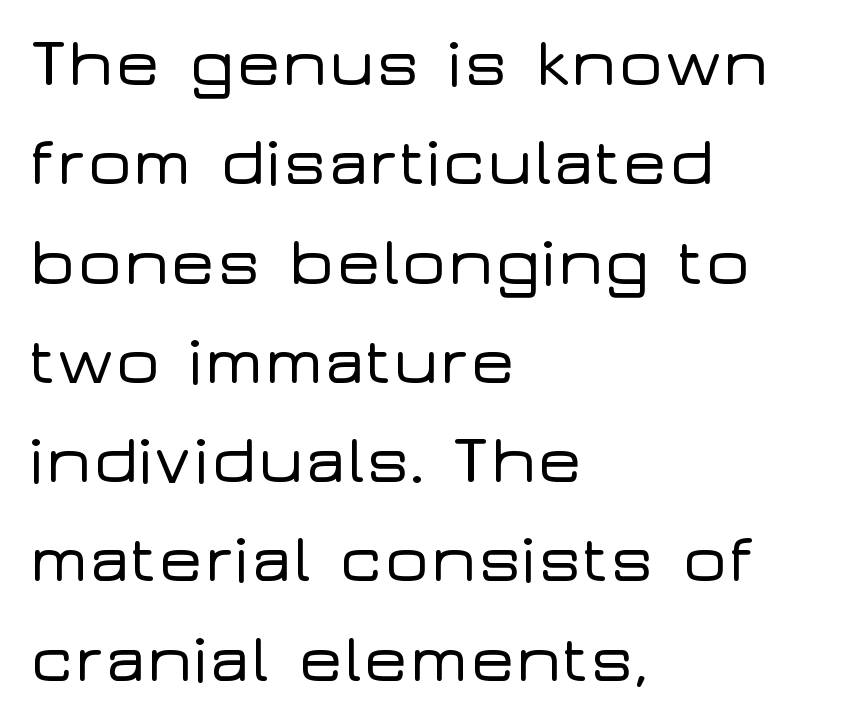
The image shows 68 px wide sans-serif type, upright; set left-aligned, normal line spacing (1.46x), normal letter spacing, not underlined; low stroke contrast and a medium x-height.
